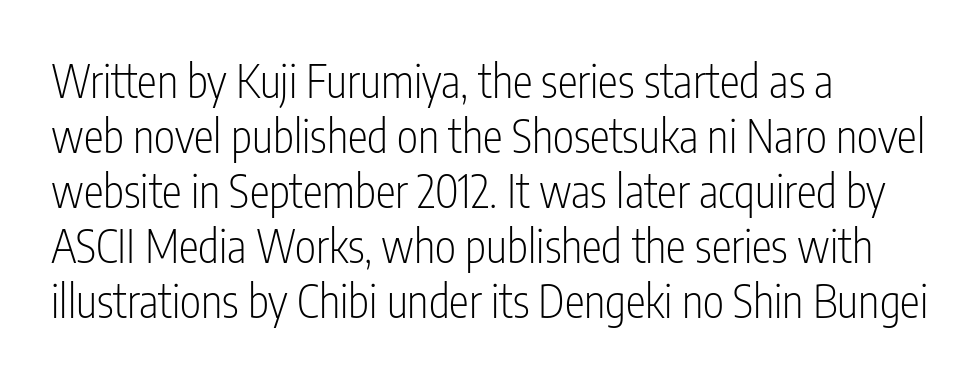
The passage is arranged the way most books set body copy — flush left. The lettering stays uniformly vertical, giving the passage a roman look. Each word holds together tightly as a unit, with standard inter-letter gaps. What kind of face is this? One without serifs — a sans. The typeface has the unassuming heft of standard copy or less. A bare baseline throughout the passage.
